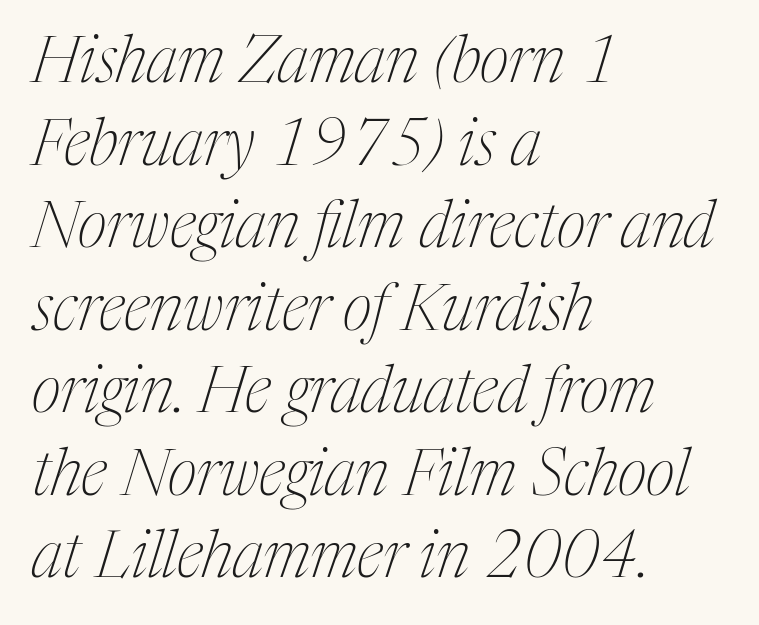
The image shows 64 px thin, condensed serif type, italic (leaning right); set left-aligned, normal line spacing (1.29x), normal letter spacing, not underlined; medium stroke contrast and a medium x-height.
